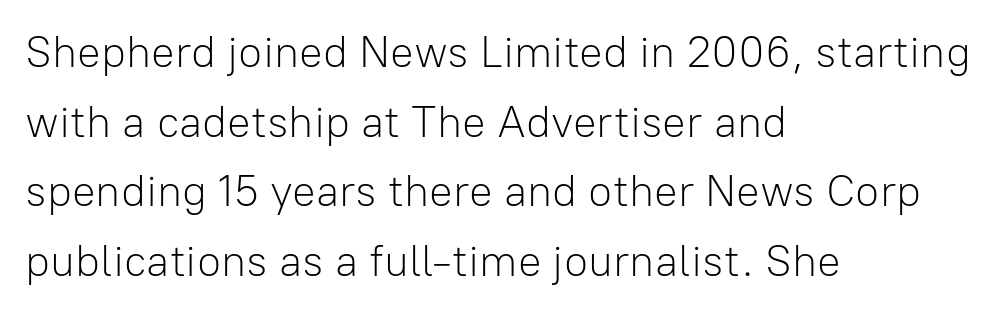
Q: Is the text bold? A: No.
Q: Is the text italic (slanted)? A: No, it is upright.
Q: Is the typeface a serif or a sans-serif typeface? A: Sans-serif.
Q: Is the text underlined? A: No.
Q: How is the paragraph aligned? A: Left-aligned.
Q: Is the spacing between letters normal or unusually wide? A: Normal.
Q: Is the spacing between lines tight, normal or loose? A: Normal.
Q: Width (condensed, normal, or wide)? A: Normal.
Q: Stroke contrast? A: Low.
Q: x-height? A: Medium.
Q: Monospaced? A: No.
